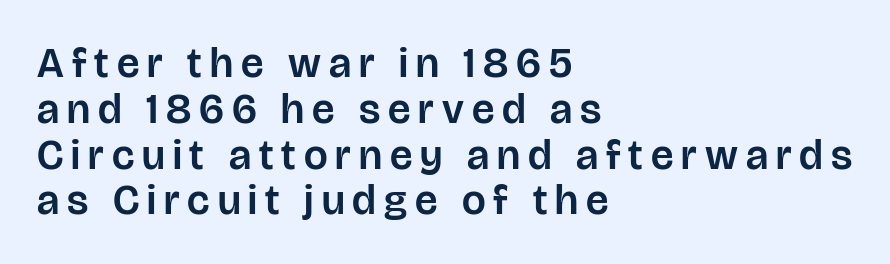
The typesetter chose a ragged-right arrangement here. Ascenders rise straight up at ninety degrees. Descender tails drop into unmarked territory. Varying glyph widths throughout — classic text-font behaviour. Regarding leading, the lines here are crowded together.
